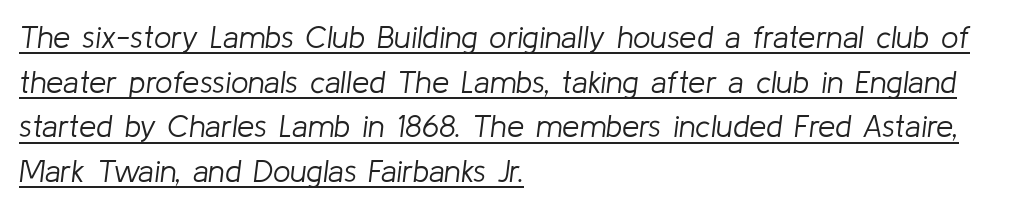
{"italic": "yes", "lean": "right", "slant_degrees": 8, "bold": "no", "weight": "light", "width": "normal", "stroke_contrast": "low", "x_height": "medium", "monospaced": "no", "underline": "yes", "align": "left", "line_spacing": "normal", "line_spacing_ratio": 1.44, "letter_spacing": "normal", "letter_spacing_em": 0.0, "glyph_px": 31}
